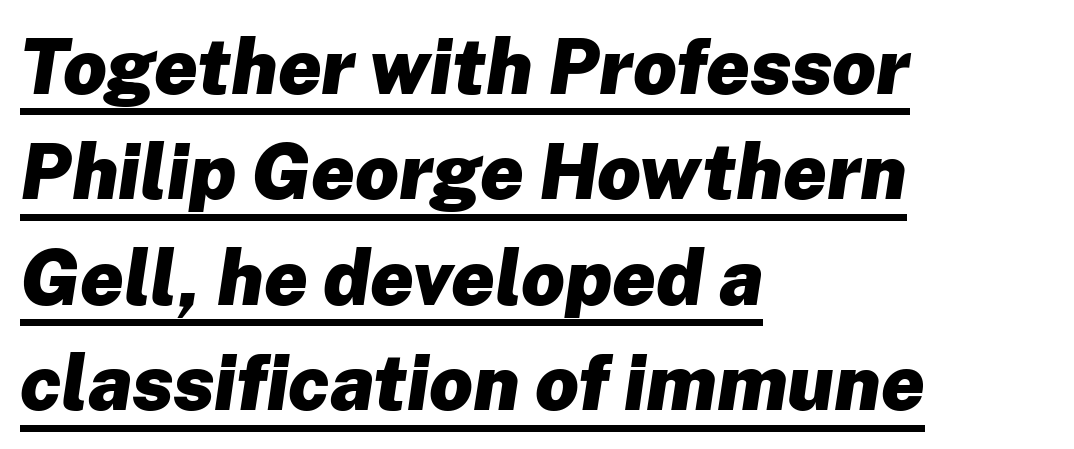
{"italic": "yes", "lean": "right", "slant_degrees": 8, "bold": "yes", "weight": "heavy", "width": "normal", "stroke_contrast": "low", "x_height": "medium", "monospaced": "no", "underline": "yes", "align": "left", "line_spacing": "normal", "line_spacing_ratio": 1.37, "letter_spacing": "normal", "letter_spacing_em": 0.0, "glyph_px": 77}
